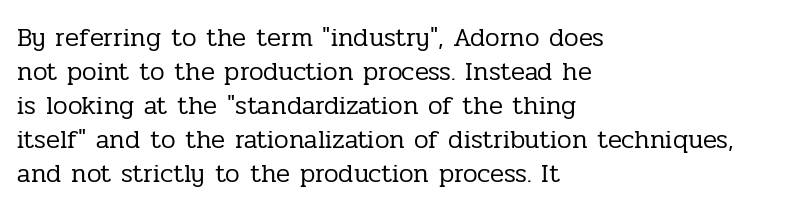
{"italic": "no", "bold": "no", "underline": "no", "align": "left", "line_spacing": "normal", "line_spacing_ratio": 1.31, "letter_spacing": "normal", "letter_spacing_em": 0.0, "glyph_px": 26}
